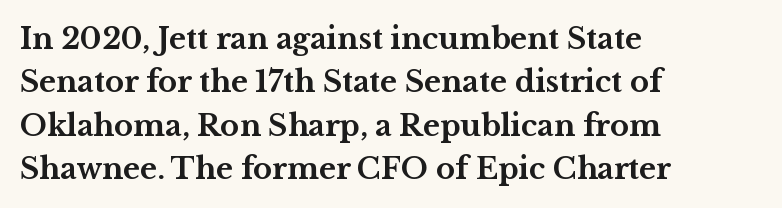
Q: Is the text bold? A: Yes.
Q: Is the text italic (slanted)? A: No, it is upright.
Q: Is the typeface a serif or a sans-serif typeface? A: Serif.
Q: Is the text underlined? A: No.
Q: How is the paragraph aligned? A: Left-aligned.
Q: Is the spacing between letters normal or unusually wide? A: Normal.
Q: Is the spacing between lines tight, normal or loose? A: Normal.
Q: Width (condensed, normal, or wide)? A: Wide.
Q: Stroke contrast? A: Medium.
Q: x-height? A: Medium.
Q: Monospaced? A: No.
